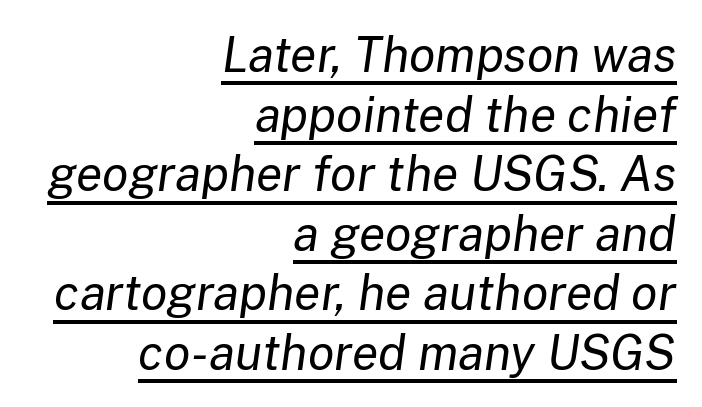
The specimen reads as italic at a glance. The letters look calm and open, with moderate or lighter stems. Short and long lines alike share a common ending point at right. Is there an underline? Yes — a line sits under the letters. The letterforms sit shoulder to shoulder at normal distance.
